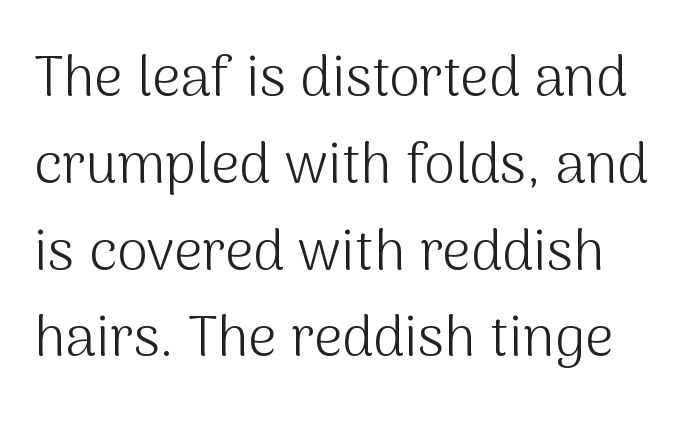
{"serif": "no", "italic": "no", "bold": "no", "weight": "light", "width": "normal", "stroke_contrast": "medium", "x_height": "medium", "monospaced": "no", "underline": "no", "line_spacing": "normal", "line_spacing_ratio": 1.55, "letter_spacing": "normal", "letter_spacing_em": 0.0, "glyph_px": 56}
